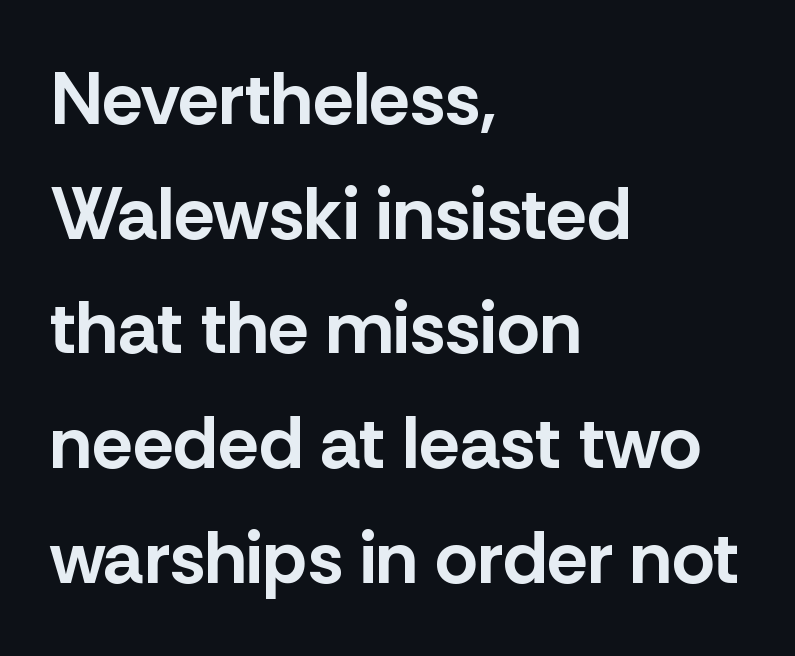
Short and long lines alike share a common starting point at left. A clean baseline with only descenders dipping below it. The face used here is a sans, in the tradition of grotesques and geometrics. The face used here is proportionally spaced, like ordinary book or web type.
